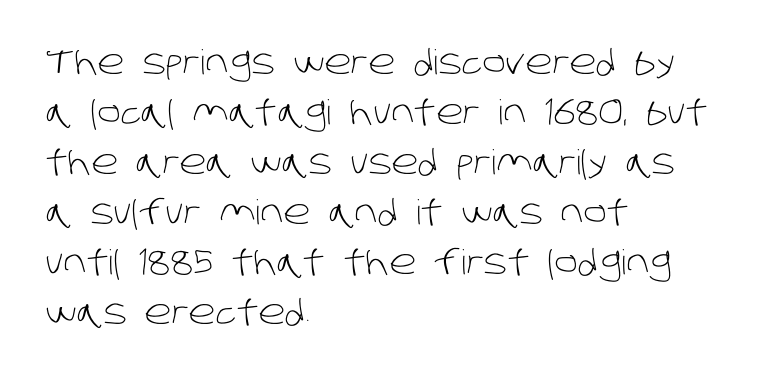
Tracking value appears to be zero — textbook default spacing. The characters display no serif detailing; their extremities are plain. The strip under each line holds only bare page. The leading is moderate, giving the passage an even texture. The typesetter chose a ragged-right arrangement here.
